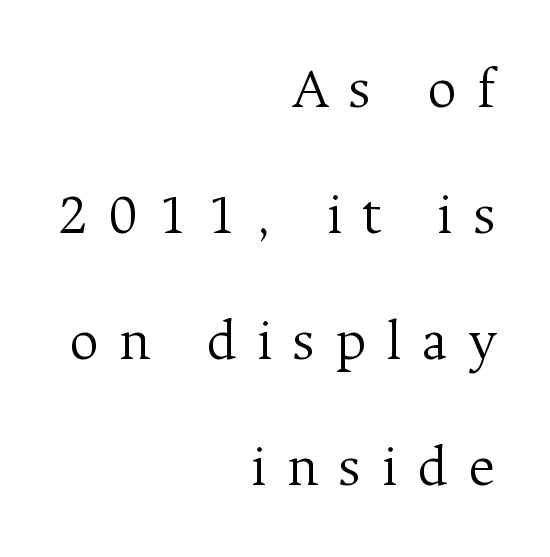
The image shows 58 px light serif type, upright; set right-aligned, loose line spacing (2.17x), unusually wide letter spacing (+0.35 em), not underlined; medium stroke contrast and a medium x-height.
